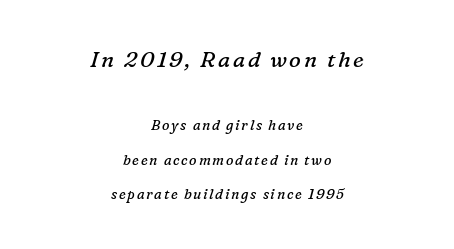
Q: Is the text bold? A: No.
Q: Is the text italic (slanted)? A: Yes, it leans right by about 16 degrees.
Q: Is the text underlined? A: No.
Q: How is the paragraph aligned? A: Centered.
Q: Is the spacing between lines tight, normal or loose? A: Loose.
Q: Which block of text is set in a larger size, the first (top) or the second (bottom)? A: The first (top) one.
